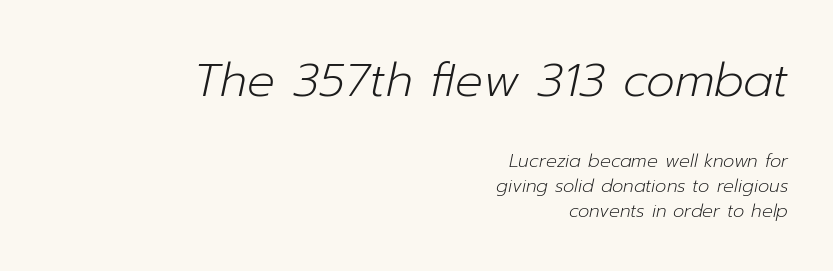
{"italic": "yes", "lean": "right", "slant_degrees": 12, "bold": "no", "weight": "light", "width": "normal", "stroke_contrast": "low", "x_height": "medium", "monospaced": "no", "underline": "no", "align": "right", "line_spacing": "normal", "line_spacing_ratio": 1.41, "letter_spacing": "normal", "letter_spacing_em": 0.0, "larger_block": "first", "size_ratio": 2.56, "glyph_px": 46}
